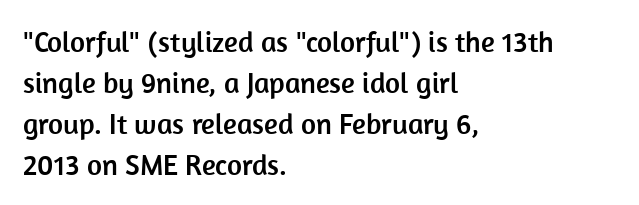
Q: Is the text italic (slanted)? A: No, it is upright.
Q: Is the typeface a serif or a sans-serif typeface? A: Sans-serif.
Q: Is the text underlined? A: No.
Q: How is the paragraph aligned? A: Left-aligned.
Q: Is the spacing between letters normal or unusually wide? A: Normal.
Q: Is the spacing between lines tight, normal or loose? A: Normal.
Q: Width (condensed, normal, or wide)? A: Normal.
Q: Stroke contrast? A: Low.
Q: x-height? A: Medium.
Q: Monospaced? A: No.
